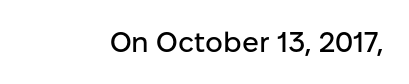
The image shows 28 px sans-serif type, upright; set normal letter spacing, not underlined; low stroke contrast and a medium x-height.
